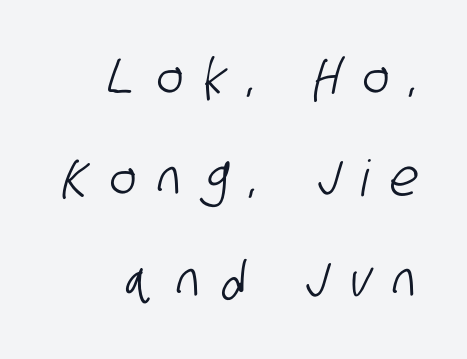
{"serif": "no", "width": "condensed", "stroke_contrast": "low", "x_height": "large", "monospaced": "no", "underline": "no", "line_spacing": "loose", "line_spacing_ratio": 2.03, "letter_spacing": "wide", "letter_spacing_em": 0.44, "glyph_px": 50}
